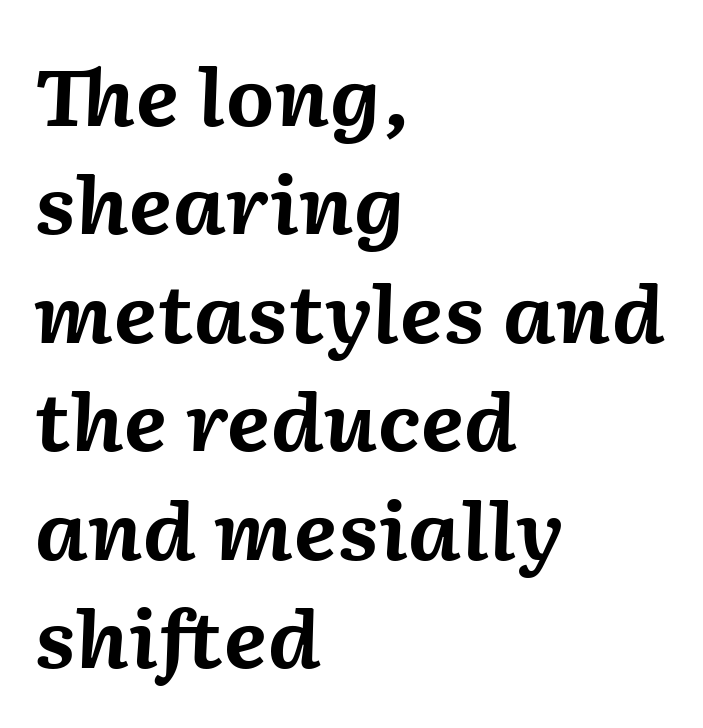
{"italic": "yes", "lean": "right", "slant_degrees": 2, "bold": "yes", "weight": "bold", "width": "normal", "stroke_contrast": "medium", "x_height": "medium", "monospaced": "no", "underline": "no", "align": "left", "line_spacing": "normal", "line_spacing_ratio": 1.39, "letter_spacing": "normal", "letter_spacing_em": 0.0, "glyph_px": 78}
